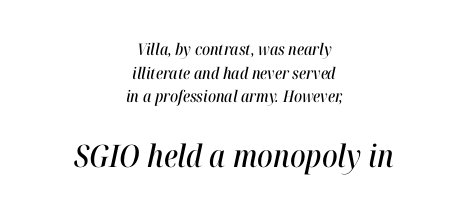
Q: Is the text italic (slanted)? A: Yes, it leans right by about 12 degrees.
Q: Is the text underlined? A: No.
Q: How is the paragraph aligned? A: Centered.
Q: Is the spacing between letters normal or unusually wide? A: Normal.
Q: Is the spacing between lines tight, normal or loose? A: Normal.
Q: Which block of text is set in a larger size, the first (top) or the second (bottom)? A: The second (bottom) one.
Q: Width (condensed, normal, or wide)? A: Condensed.
Q: Stroke contrast? A: High.
Q: x-height? A: Medium.
Q: Monospaced? A: No.
